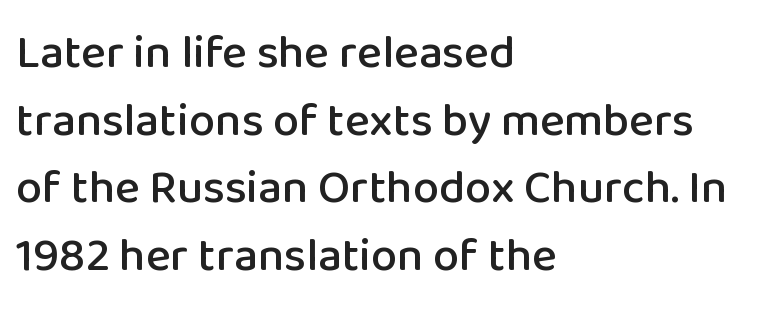
Tracking value appears to be zero — textbook default spacing. Rows of type keep a routine distance in the vertical direction. The passage shown is typed in a proportional face where columns would drift. Beneath every word, the page is bare. Left-aligned paragraph, ragged on the right.
